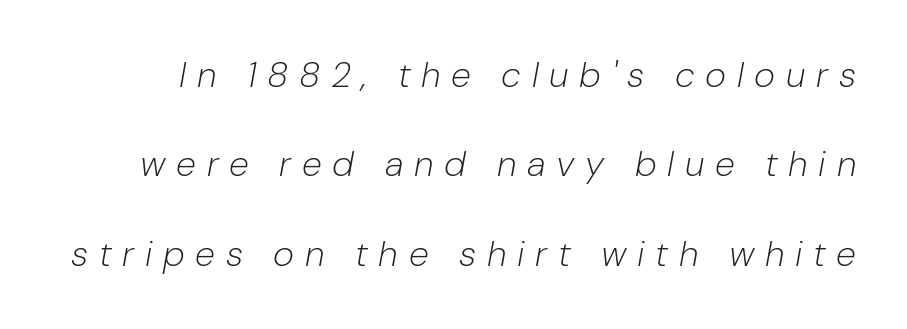
Q: Is the text bold? A: No.
Q: Is the text italic (slanted)? A: Yes, it leans right by about 10 degrees.
Q: Is the text underlined? A: No.
Q: Is the spacing between letters normal or unusually wide? A: Unusually wide.
Q: Is the spacing between lines tight, normal or loose? A: Loose.
Q: Width (condensed, normal, or wide)? A: Normal.
Q: Stroke contrast? A: Low.
Q: x-height? A: Medium.
Q: Monospaced? A: No.
